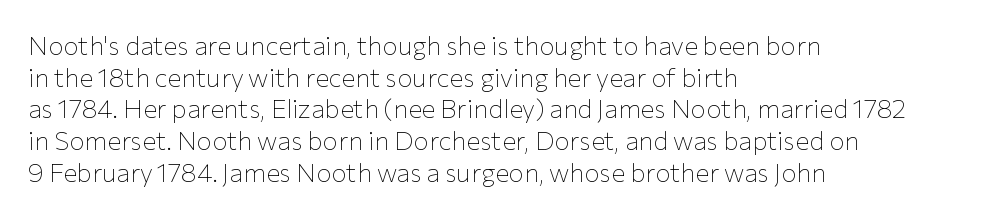
Nope, not italic — everything's standing straight. The font is comparable to plain body text, perhaps lighter. Inter-character spacing is left at the font's built-in metrics. The zone under the glyphs is completely vacant. These lines are set flush left with a ragged right edge.
